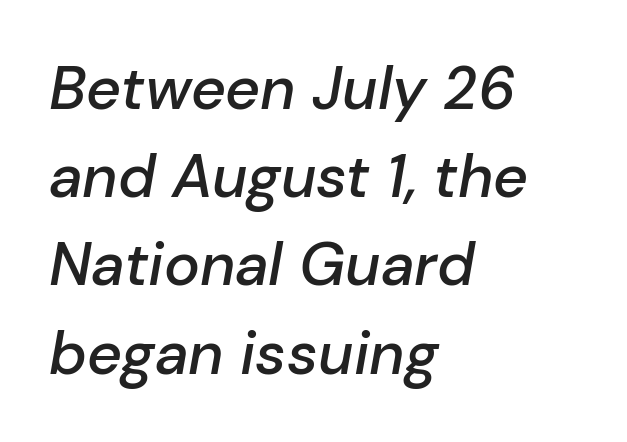
Q: Is the text bold? A: Semi-bold.
Q: Is the text italic (slanted)? A: Yes, it leans right by about 10 degrees.
Q: Is the text underlined? A: No.
Q: How is the paragraph aligned? A: Left-aligned.
Q: Is the spacing between letters normal or unusually wide? A: Normal.
Q: Is the spacing between lines tight, normal or loose? A: Normal.
Q: Width (condensed, normal, or wide)? A: Normal.
Q: Stroke contrast? A: Low.
Q: x-height? A: Medium.
Q: Monospaced? A: No.
